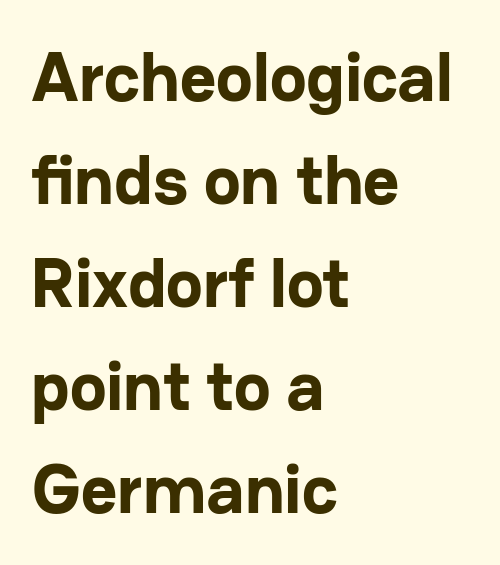
Q: Is the text bold? A: Yes.
Q: Is the text italic (slanted)? A: No, it is upright.
Q: Is the typeface a serif or a sans-serif typeface? A: Sans-serif.
Q: Is the text underlined? A: No.
Q: How is the paragraph aligned? A: Left-aligned.
Q: Is the spacing between letters normal or unusually wide? A: Normal.
Q: Is the spacing between lines tight, normal or loose? A: Normal.
Q: Width (condensed, normal, or wide)? A: Normal.
Q: Stroke contrast? A: Low.
Q: x-height? A: Medium.
Q: Monospaced? A: No.
